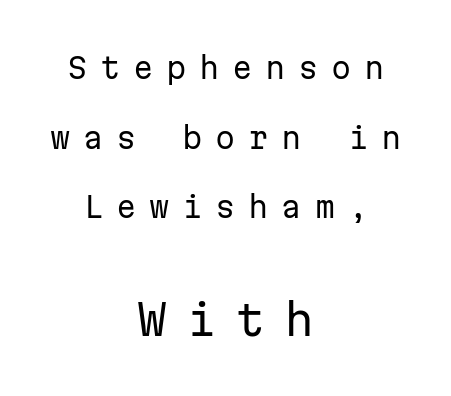
{"serif": "no", "italic": "no", "bold": "no", "weight": "regular", "width": "normal", "stroke_contrast": "low", "x_height": "medium", "monospaced": "yes", "underline": "no", "align": "center", "line_spacing": "loose", "line_spacing_ratio": 2.4, "letter_spacing": "wide", "letter_spacing_em": 0.44, "larger_block": "second", "size_ratio": 1.48, "glyph_px": 43}
